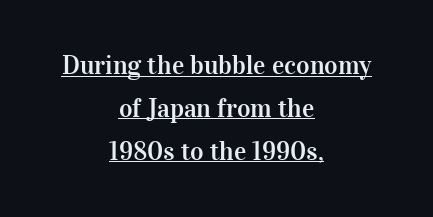
The image shows 26 px text type, upright; set centered, normal line spacing (1.65x), normal letter spacing, underlined.
